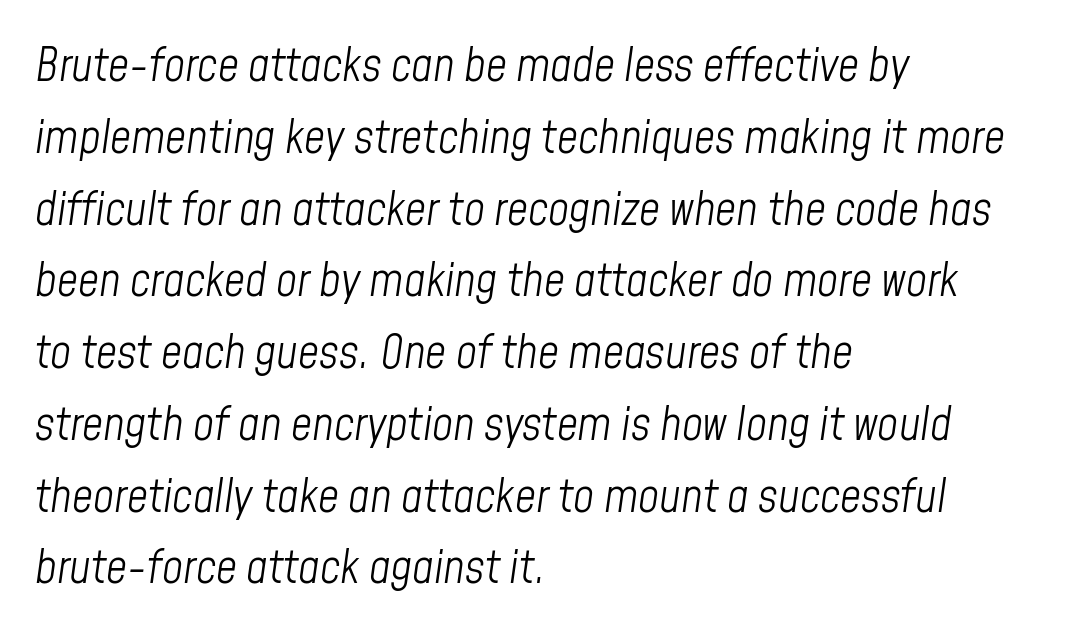
Q: Is the text bold? A: No.
Q: Is the text italic (slanted)? A: Yes, it leans right by about 8 degrees.
Q: Is the text underlined? A: No.
Q: How is the paragraph aligned? A: Left-aligned.
Q: Is the spacing between letters normal or unusually wide? A: Normal.
Q: Is the spacing between lines tight, normal or loose? A: Normal.
Q: Width (condensed, normal, or wide)? A: Condensed.
Q: Stroke contrast? A: Low.
Q: x-height? A: Medium.
Q: Monospaced? A: No.
